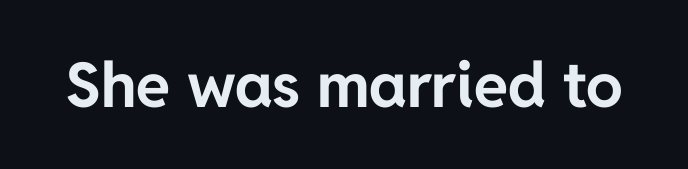
Q: Is the text bold? A: Yes.
Q: Is the text italic (slanted)? A: No, it is upright.
Q: Is the typeface a serif or a sans-serif typeface? A: Sans-serif.
Q: Is the text underlined? A: No.
Q: Is the spacing between letters normal or unusually wide? A: Normal.
Q: Width (condensed, normal, or wide)? A: Normal.
Q: Stroke contrast? A: Low.
Q: x-height? A: Medium.
Q: Monospaced? A: No.
